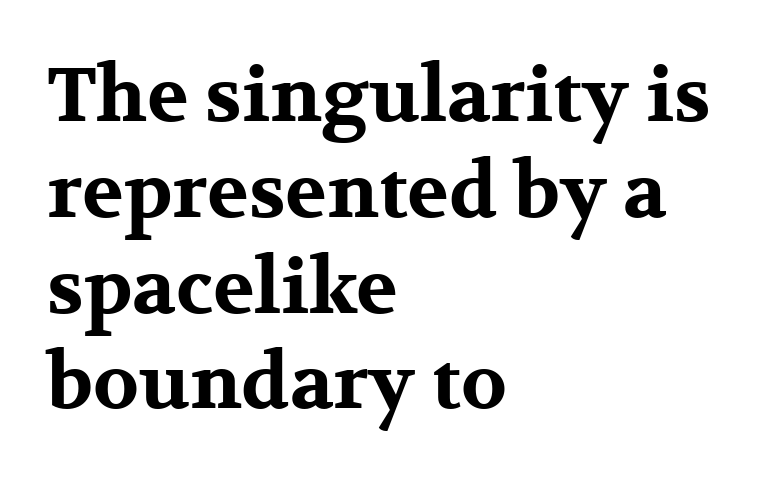
Summary of weight: heavy, a full bold. Observe the serifs anchoring each vertical stroke in this sample. Beneath every word, the page is bare. The paragraph shown leans on its left margin. The gaps between neighbouring characters are ordinary and unremarkable.
